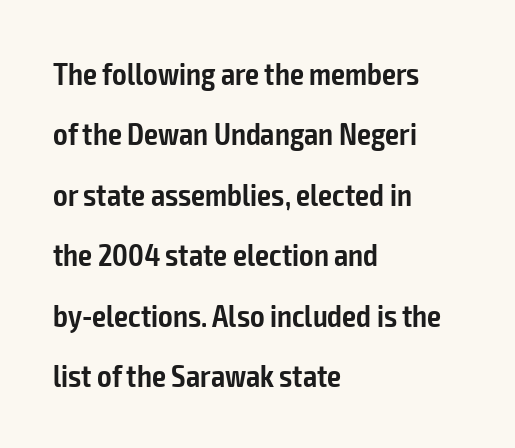
Q: Is the text bold? A: Semi-bold.
Q: Is the text italic (slanted)? A: No, it is upright.
Q: Is the typeface a serif or a sans-serif typeface? A: Sans-serif.
Q: Is the text underlined? A: No.
Q: How is the paragraph aligned? A: Left-aligned.
Q: Is the spacing between letters normal or unusually wide? A: Normal.
Q: Is the spacing between lines tight, normal or loose? A: Loose.
Q: Width (condensed, normal, or wide)? A: Condensed.
Q: Stroke contrast? A: Low.
Q: x-height? A: Medium.
Q: Monospaced? A: No.
